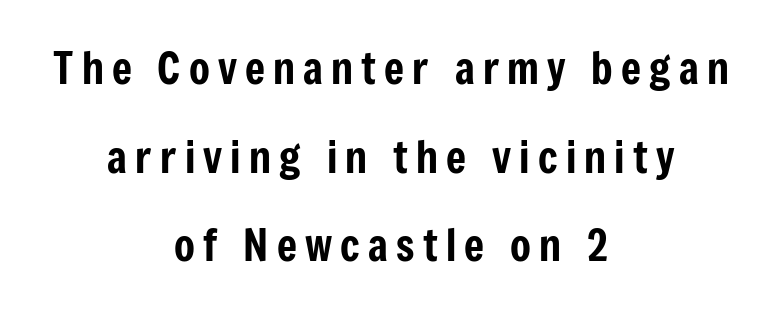
Q: Is the text italic (slanted)? A: No, it is upright.
Q: Is the typeface a serif or a sans-serif typeface? A: Sans-serif.
Q: Is the text underlined? A: No.
Q: How is the paragraph aligned? A: Centered.
Q: Is the spacing between lines tight, normal or loose? A: Loose.
Q: Width (condensed, normal, or wide)? A: Condensed.
Q: Stroke contrast? A: Low.
Q: x-height? A: Medium.
Q: Monospaced? A: No.
